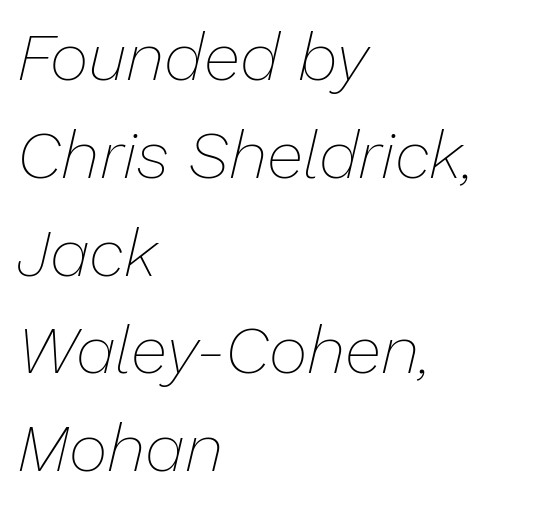
These lines were composed using italics. The string is rendered with underlining switched off. Each line starts at the same left margin while the right side varies. The letterforms sit at book weight or below. A normal amount of white space separates one row of letters from the next. A typesetter would call this proportional, since set widths differ per character.
